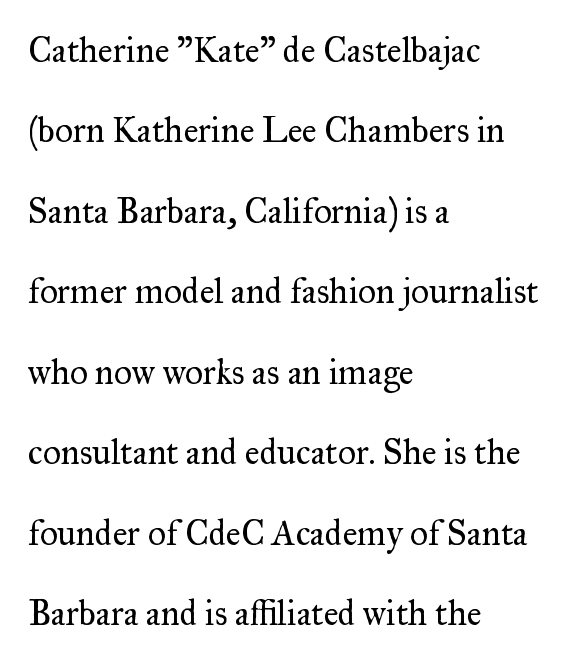
{"serif": "yes", "italic": "no", "bold": "no", "weight": "regular", "width": "normal", "stroke_contrast": "medium", "x_height": "small", "monospaced": "no", "underline": "no", "align": "left", "line_spacing": "loose", "line_spacing_ratio": 2.3, "letter_spacing": "normal", "letter_spacing_em": 0.0, "glyph_px": 35}
